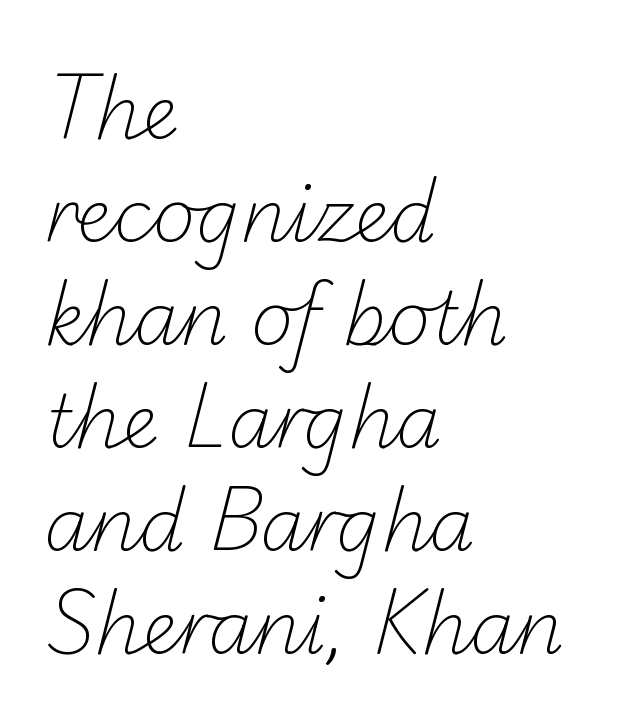
Q: Is the text bold? A: No.
Q: Is the typeface a serif or a sans-serif typeface? A: Sans-serif.
Q: Is the text underlined? A: No.
Q: How is the paragraph aligned? A: Left-aligned.
Q: Is the spacing between letters normal or unusually wide? A: Normal.
Q: Is the spacing between lines tight, normal or loose? A: Normal.
Q: Width (condensed, normal, or wide)? A: Normal.
Q: Stroke contrast? A: Low.
Q: x-height? A: Small.
Q: Monospaced? A: No.
